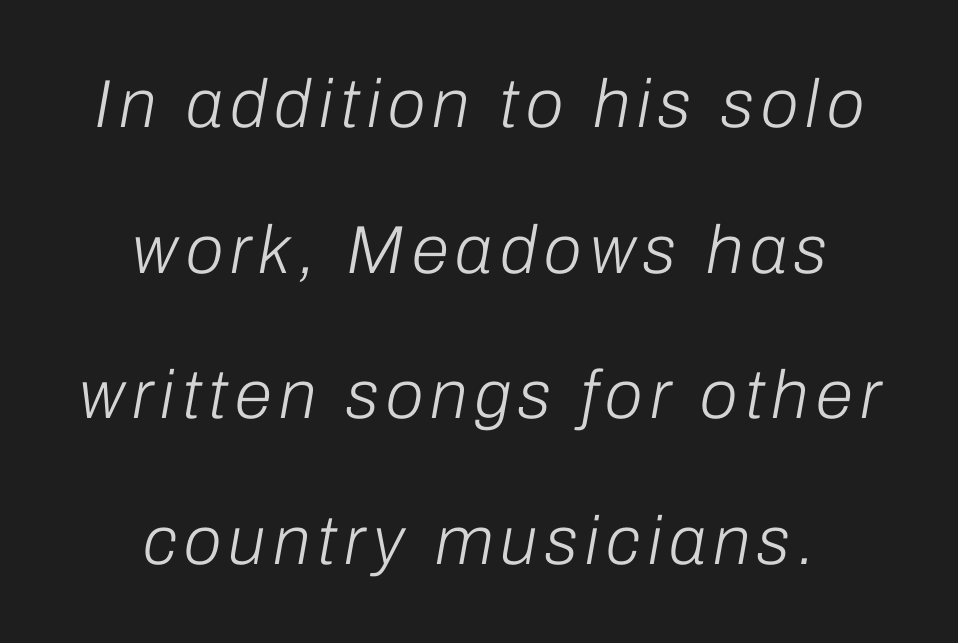
Q: Is the text bold? A: No.
Q: Is the text italic (slanted)? A: Yes, it leans right by about 10 degrees.
Q: Is the text underlined? A: No.
Q: How is the paragraph aligned? A: Centered.
Q: Is the spacing between lines tight, normal or loose? A: Loose.
Q: Width (condensed, normal, or wide)? A: Normal.
Q: Stroke contrast? A: Low.
Q: x-height? A: Medium.
Q: Monospaced? A: No.
